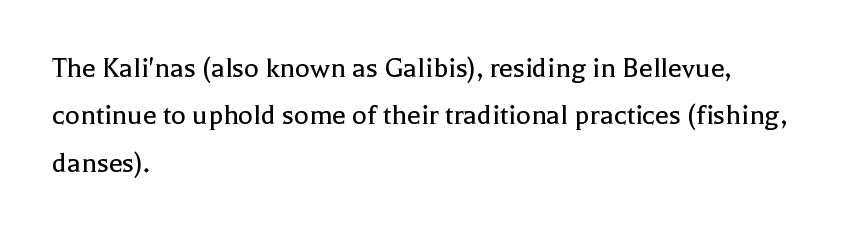
{"serif": "yes", "italic": "no", "bold": "no", "weight": "regular", "width": "normal", "x_height": "medium", "monospaced": "no", "underline": "no", "align": "left", "line_spacing": "normal", "line_spacing_ratio": 1.53, "letter_spacing": "normal", "letter_spacing_em": 0.0, "glyph_px": 31}
